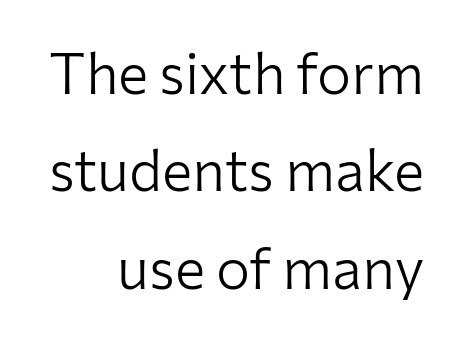
{"serif": "no", "italic": "no", "bold": "no", "weight": "light", "width": "normal", "stroke_contrast": "low", "x_height": "medium", "monospaced": "no", "underline": "no", "align": "right", "line_spacing_ratio": 1.71, "letter_spacing": "normal", "letter_spacing_em": 0.0, "glyph_px": 57}
